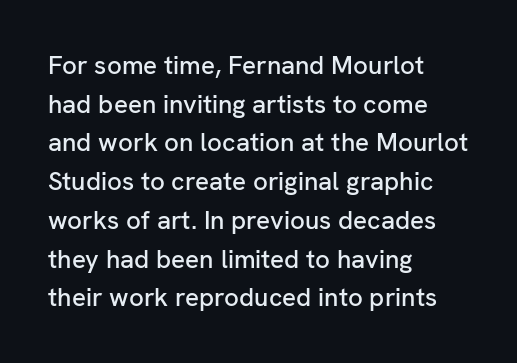
{"italic": "no", "underline": "no", "align": "left", "line_spacing": "normal", "line_spacing_ratio": 1.49, "letter_spacing": "normal", "letter_spacing_em": 0.0, "glyph_px": 26}
